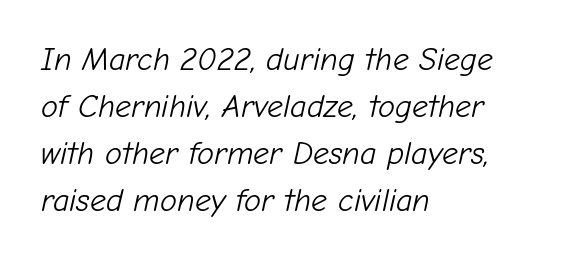
Q: Is the text bold? A: No.
Q: Is the text italic (slanted)? A: Yes, it leans right by about 12 degrees.
Q: Is the text underlined? A: No.
Q: How is the paragraph aligned? A: Left-aligned.
Q: Is the spacing between letters normal or unusually wide? A: Normal.
Q: Is the spacing between lines tight, normal or loose? A: Normal.
Q: Width (condensed, normal, or wide)? A: Normal.
Q: Stroke contrast? A: Low.
Q: x-height? A: Medium.
Q: Monospaced? A: No.
